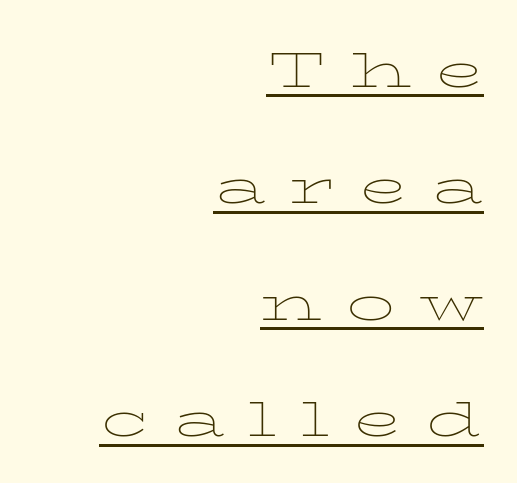
Q: Is the text bold? A: No.
Q: Is the text italic (slanted)? A: No, it is upright.
Q: Is the text underlined? A: Yes.
Q: How is the paragraph aligned? A: Right-aligned.
Q: Is the spacing between letters normal or unusually wide? A: Unusually wide.
Q: Width (condensed, normal, or wide)? A: Wide.
Q: Stroke contrast? A: Low.
Q: x-height? A: Medium.
Q: Monospaced? A: No.
